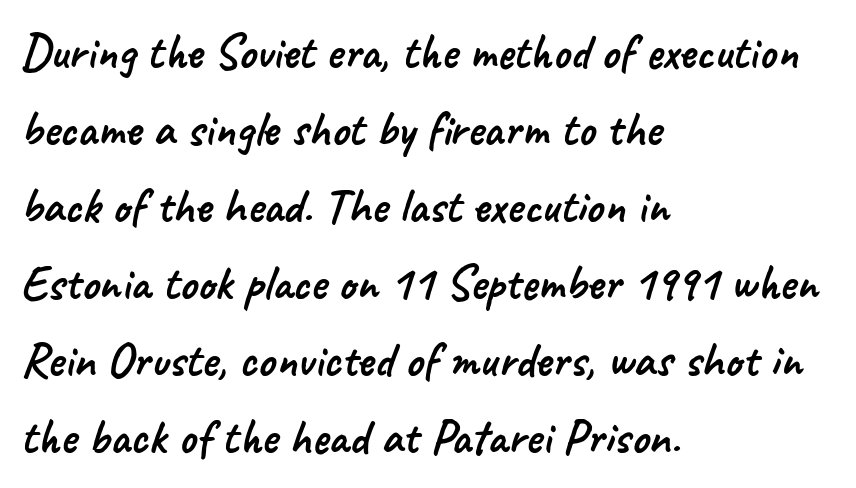
This sample uses a sans-serif face. Standard letterfit; no display-style spreading of the glyphs. The specimen omits any rule beneath the text block's lines. This sample is left-justified, so line endings fall wherever the words run out.
